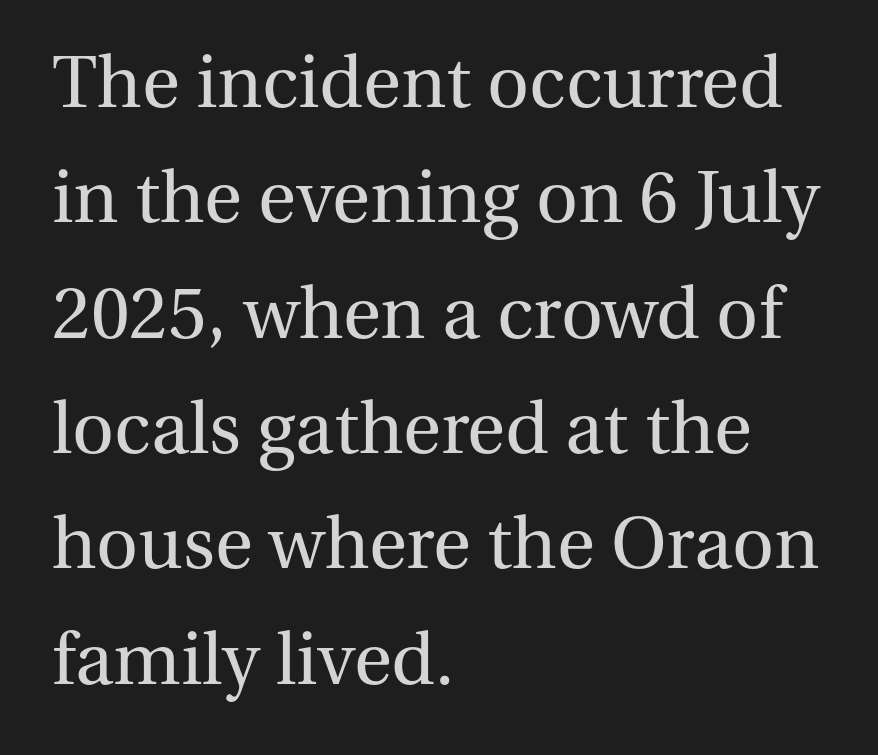
{"serif": "yes", "italic": "no", "bold": "no", "weight": "regular", "width": "normal", "stroke_contrast": "medium", "x_height": "medium", "monospaced": "no", "underline": "no", "align": "left", "line_spacing": "normal", "line_spacing_ratio": 1.58, "letter_spacing": "normal", "letter_spacing_em": 0.0, "glyph_px": 73}
